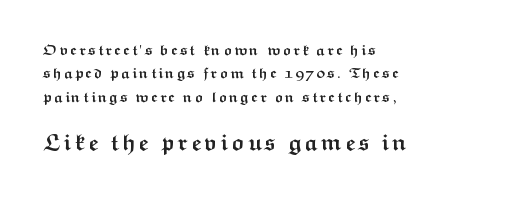
The image shows 23 px bold type, upright; set left-aligned, normal line spacing (1.56x), not underlined; the second (bottom) block is 1.53x larger.
